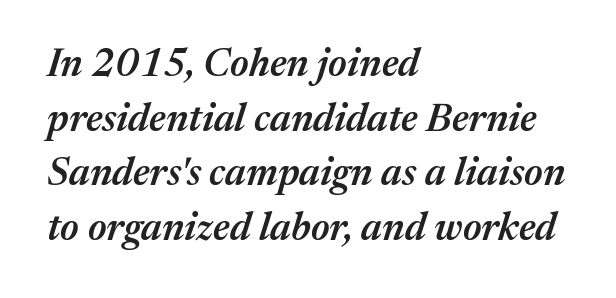
Q: Is the text bold? A: Semi-bold.
Q: Is the text italic (slanted)? A: Yes, it leans right by about 17 degrees.
Q: Is the text underlined? A: No.
Q: How is the paragraph aligned? A: Left-aligned.
Q: Is the spacing between letters normal or unusually wide? A: Normal.
Q: Is the spacing between lines tight, normal or loose? A: Normal.
Q: Width (condensed, normal, or wide)? A: Normal.
Q: Stroke contrast? A: Medium.
Q: x-height? A: Medium.
Q: Monospaced? A: No.
